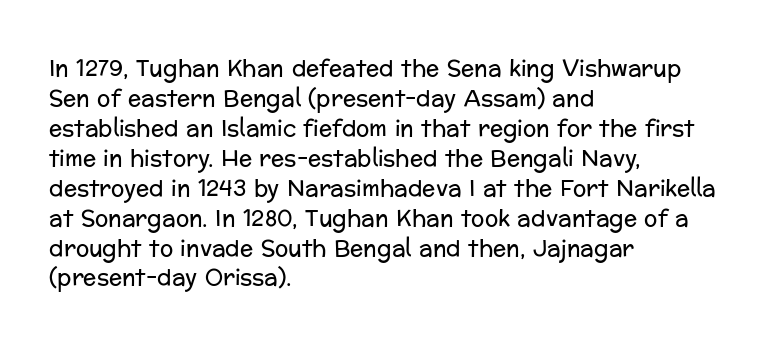
Reading down the column, the eye jumps a familiar distance to each next line. Left-aligned paragraph, ragged on the right. Check under the words: just untouched page. Nope, not italic — everything's standing straight.
